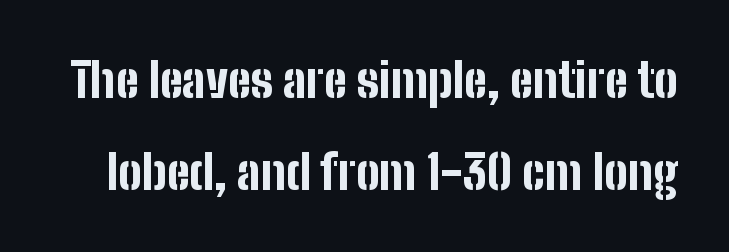
The image shows 47 px bold, condensed sans-serif type, upright; set loose line spacing (1.95x), normal letter spacing, not underlined; low stroke contrast and a medium x-height.
